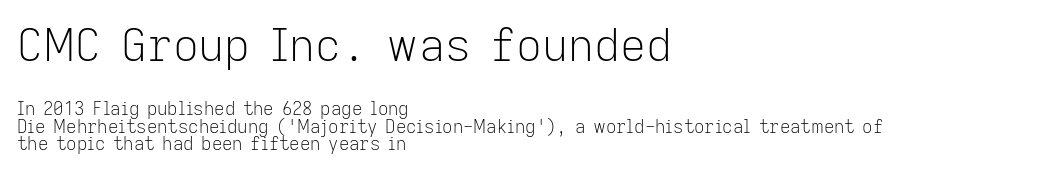
{"serif": "no", "italic": "no", "bold": "no", "weight": "light", "width": "normal", "stroke_contrast": "low", "x_height": "medium", "monospaced": "no", "underline": "no", "align": "left", "line_spacing": "tight", "line_spacing_ratio": 0.98, "letter_spacing": "normal", "letter_spacing_em": 0.0, "larger_block": "first", "size_ratio": 2.5, "glyph_px": 45}
